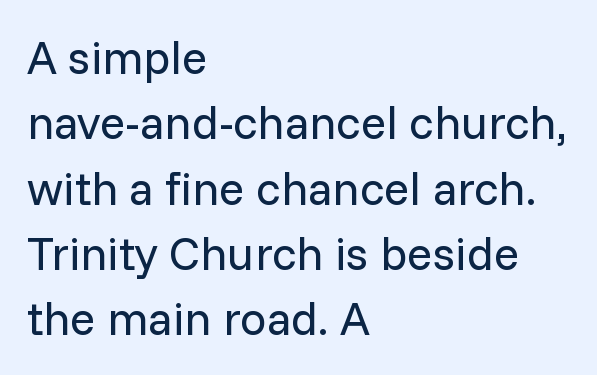
Q: Is the text bold? A: No.
Q: Is the text italic (slanted)? A: No, it is upright.
Q: Is the typeface a serif or a sans-serif typeface? A: Sans-serif.
Q: Is the text underlined? A: No.
Q: How is the paragraph aligned? A: Left-aligned.
Q: Is the spacing between letters normal or unusually wide? A: Normal.
Q: Is the spacing between lines tight, normal or loose? A: Normal.
Q: Width (condensed, normal, or wide)? A: Normal.
Q: Stroke contrast? A: Low.
Q: x-height? A: Medium.
Q: Monospaced? A: No.
